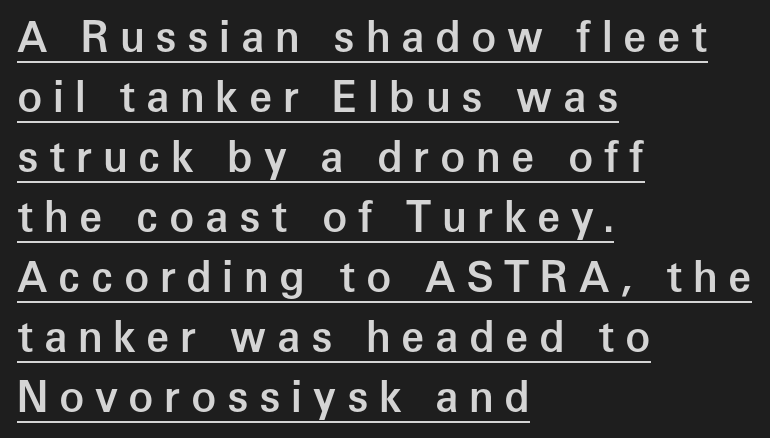
Q: Is the text bold? A: Semi-bold.
Q: Is the text italic (slanted)? A: No, it is upright.
Q: Is the typeface a serif or a sans-serif typeface? A: Sans-serif.
Q: Is the text underlined? A: Yes.
Q: How is the paragraph aligned? A: Left-aligned.
Q: Is the spacing between letters normal or unusually wide? A: Unusually wide.
Q: Is the spacing between lines tight, normal or loose? A: Normal.
Q: Width (condensed, normal, or wide)? A: Normal.
Q: Stroke contrast? A: Low.
Q: x-height? A: Medium.
Q: Monospaced? A: No.
